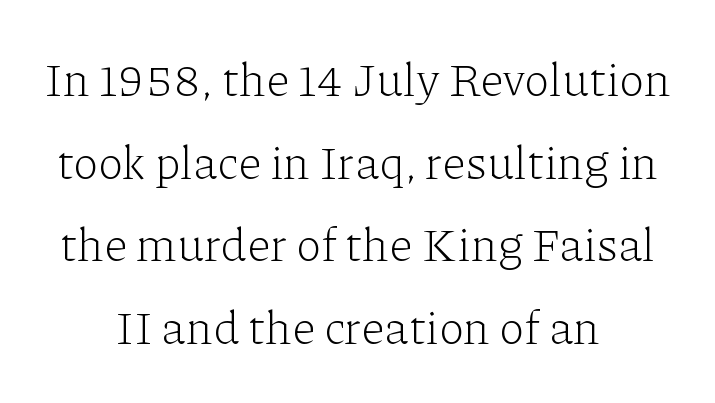
The image shows 47 px light serif type, upright; set centered, line spacing 1.76x, normal letter spacing, not underlined; low stroke contrast and a medium x-height.
